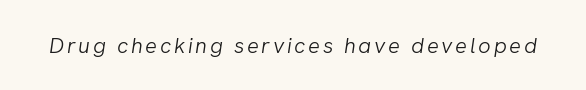
Q: Is the text bold? A: No.
Q: Is the text italic (slanted)? A: Yes, it leans right by about 8 degrees.
Q: Is the text underlined? A: No.
